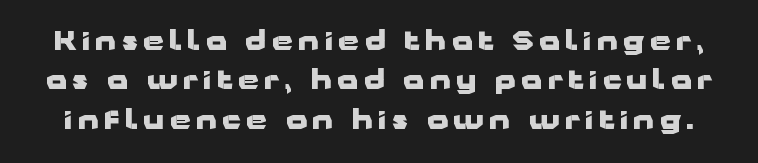
{"italic": "no", "bold": "yes", "underline": "no", "line_spacing": "normal", "line_spacing_ratio": 1.46, "letter_spacing": "wide", "letter_spacing_em": 0.2, "glyph_px": 27}
